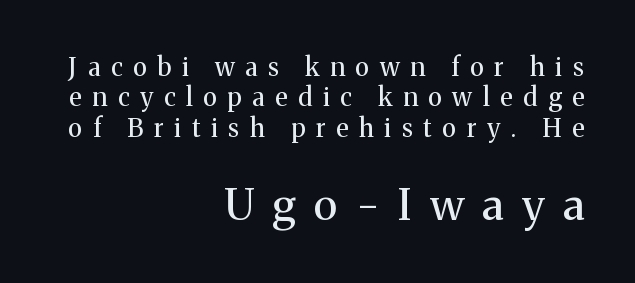
The image shows 43 px regular-weight serif type, upright; set right-aligned, line spacing 1.22x, unusually wide letter spacing (+0.43 em), not underlined; the second (bottom) block is 1.72x larger; medium stroke contrast and a medium x-height.
